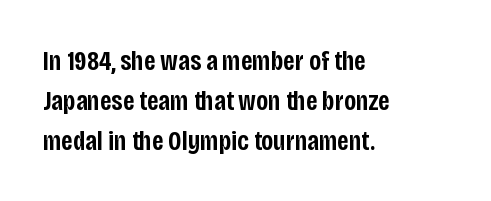
{"serif": "no", "italic": "no", "bold": "semi", "weight": "semibold", "width": "condensed", "stroke_contrast": "low", "x_height": "large", "monospaced": "no", "underline": "no", "align": "left", "line_spacing": "normal", "line_spacing_ratio": 1.42, "letter_spacing": "normal", "letter_spacing_em": 0.0, "glyph_px": 28}
